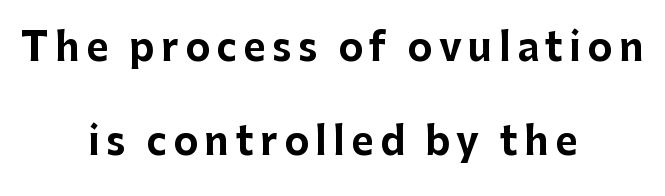
The image shows 38 px bold sans-serif type, upright; set centered, loose line spacing (2.47x), not underlined; low stroke contrast and a medium x-height.
